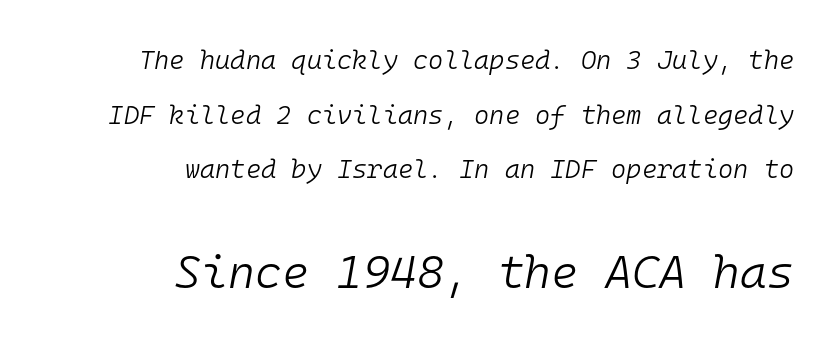
Q: Is the text bold? A: No.
Q: Is the text italic (slanted)? A: Yes, it leans right by about 10 degrees.
Q: Is the text underlined? A: No.
Q: How is the paragraph aligned? A: Right-aligned.
Q: Is the spacing between letters normal or unusually wide? A: Normal.
Q: Is the spacing between lines tight, normal or loose? A: Loose.
Q: Which block of text is set in a larger size, the first (top) or the second (bottom)? A: The second (bottom) one.
Q: Width (condensed, normal, or wide)? A: Normal.
Q: Stroke contrast? A: Low.
Q: x-height? A: Medium.
Q: Monospaced? A: Yes.
